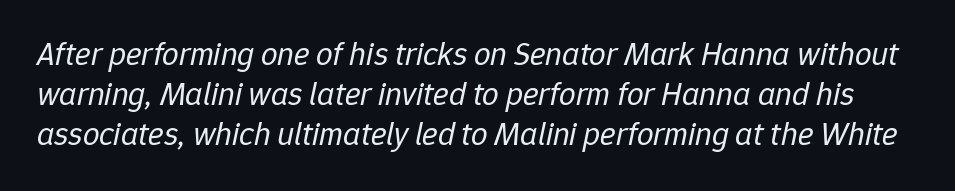
Q: Is the text bold? A: No.
Q: Is the text italic (slanted)? A: Yes, it leans right by about 12 degrees.
Q: Is the text underlined? A: No.
Q: Is the spacing between letters normal or unusually wide? A: Normal.
Q: Width (condensed, normal, or wide)? A: Normal.
Q: Stroke contrast? A: Low.
Q: x-height? A: Medium.
Q: Monospaced? A: No.
